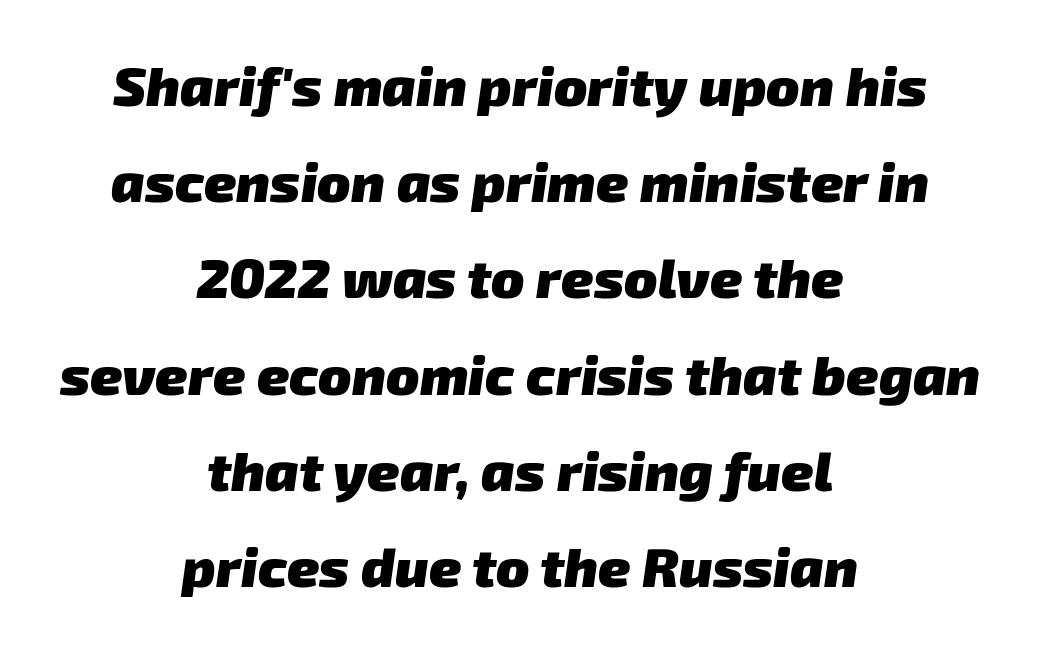
The image shows 55 px heavy sans-serif type; set centered, line spacing 1.75x, normal letter spacing, not underlined; low stroke contrast and a medium x-height.
